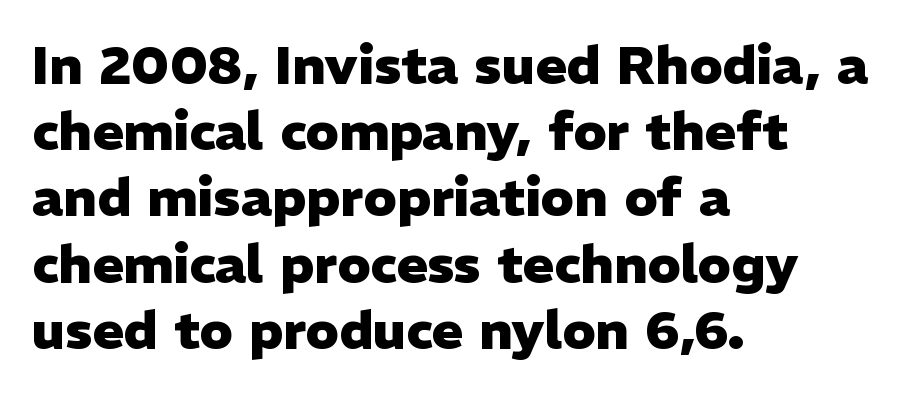
Quick note: interline space is typical. Does extra space separate the letters? No, they use regular spacing. No italicization has been applied; the sample stays upright. Compared with an ordinary text face, these strokes are far heavier — a full bold.
